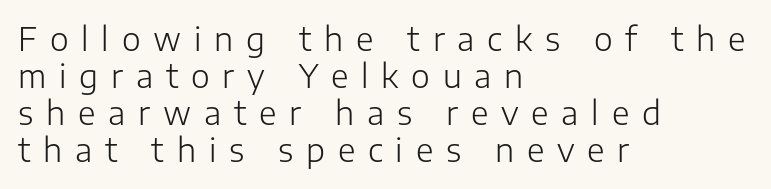
The image shows 32 px light sans-serif type, upright; set left-aligned, line spacing 1.16x, unusually wide letter spacing (+0.4 em), not underlined; low stroke contrast and a medium x-height.
